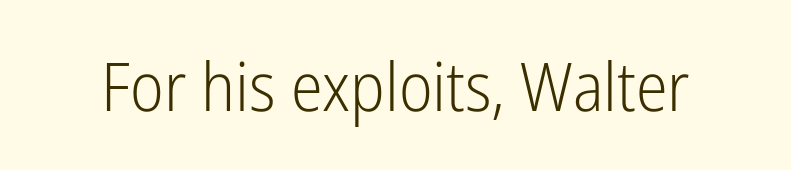
The image shows 67 px light, condensed sans-serif type, upright; set normal letter spacing, not underlined; low stroke contrast and a medium x-height.
